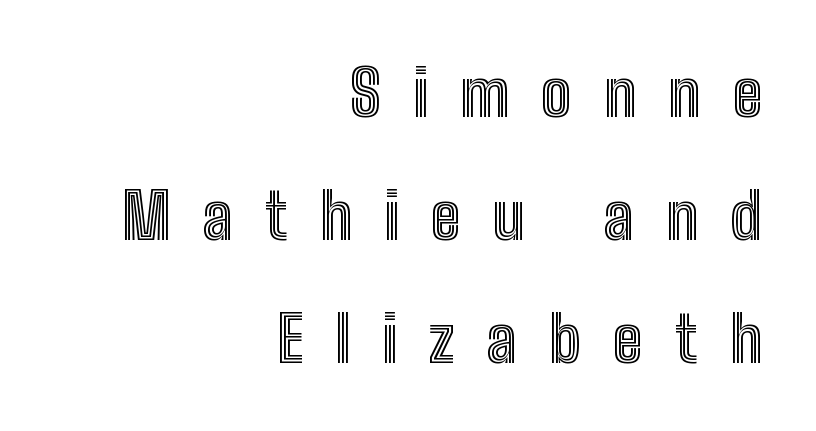
The image shows 64 px condensed type, upright; set right-aligned, loose line spacing (1.92x), unusually wide letter spacing (+0.5 em), not underlined; a medium x-height.
